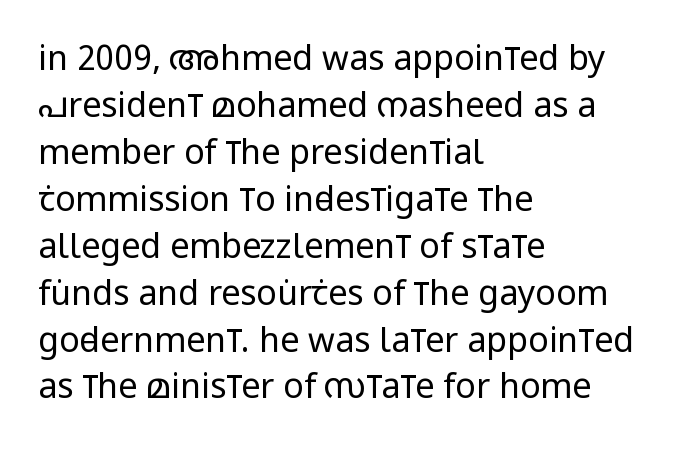
Q: Is the text bold? A: No.
Q: Is the text italic (slanted)? A: No, it is upright.
Q: Is the typeface a serif or a sans-serif typeface? A: Sans-serif.
Q: Is the text underlined? A: No.
Q: How is the paragraph aligned? A: Left-aligned.
Q: Is the spacing between letters normal or unusually wide? A: Normal.
Q: Is the spacing between lines tight, normal or loose? A: Normal.
Q: Width (condensed, normal, or wide)? A: Condensed.
Q: Stroke contrast? A: Low.
Q: x-height? A: Large.
Q: Monospaced? A: No.
